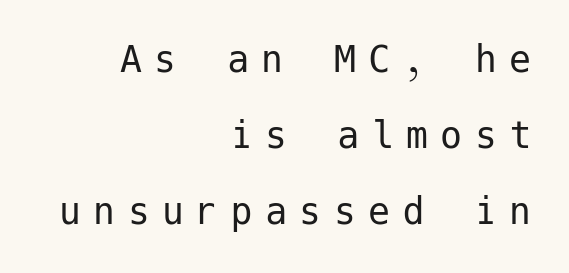
Display-style spreading of the glyphs; the letterfit is very open. Check where the strokes stop: nothing finishes them off — pure sans. Check under the words: just untouched page. Teacher's note: observe the even right margin — that is flush-right alignment. Nothing heavy about these letters — not bold at all. A roman cut, with each character standing at attention.
